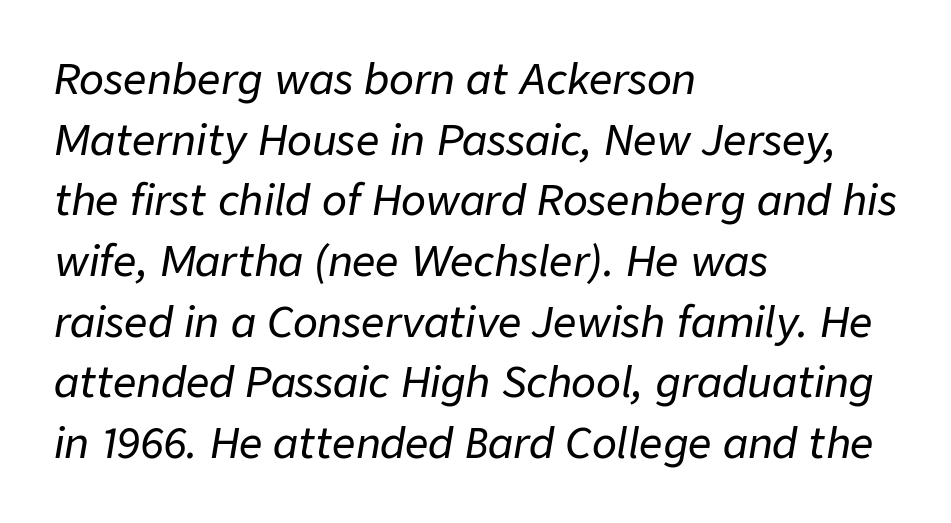
Descenders hang freely into open space. Is this a fixed-width face? No — the glyphs have proportional, varying widths. Evenly set lines give the paragraph a standard silhouette. Every character sits at an angle, as italics do. This rendering leaves character spacing at its baseline value. Every row of glyphs begins at an identical x-position on the left.
